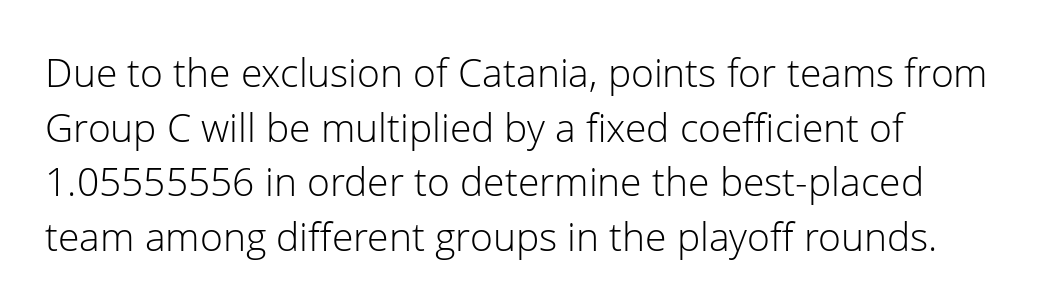
The line texture is even and compact thanks to regular tracking. Quick note: underline off. Does the type have serifs? No, each stem ends abruptly. Varying glyph widths throughout — classic text-font behaviour. The letters stand straight up with perfectly vertical stems.
